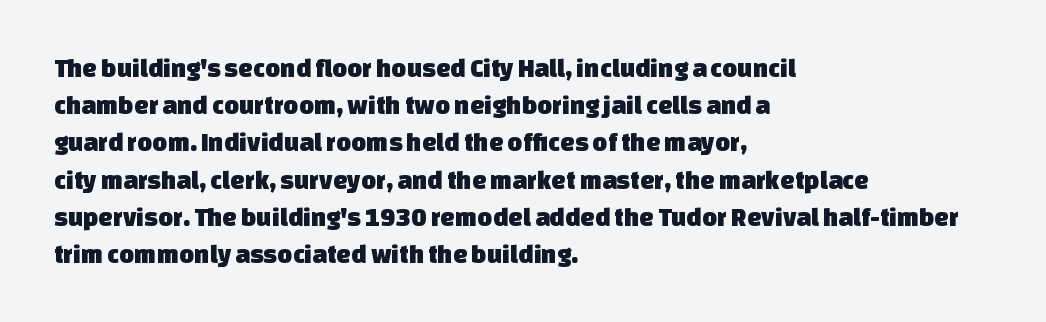
The image shows 26 px text type; set left-aligned, normal line spacing (1.43x), normal letter spacing, not underlined.
